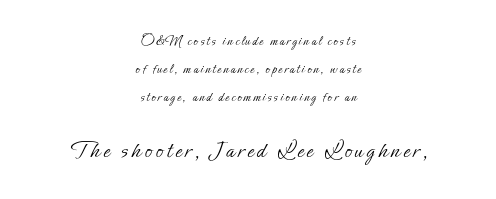
Q: Is the text bold? A: No.
Q: Is the text italic (slanted)? A: Yes.
Q: Is the text underlined? A: No.
Q: How is the paragraph aligned? A: Centered.
Q: Is the spacing between lines tight, normal or loose? A: Loose.
Q: Which block of text is set in a larger size, the first (top) or the second (bottom)? A: The second (bottom) one.
